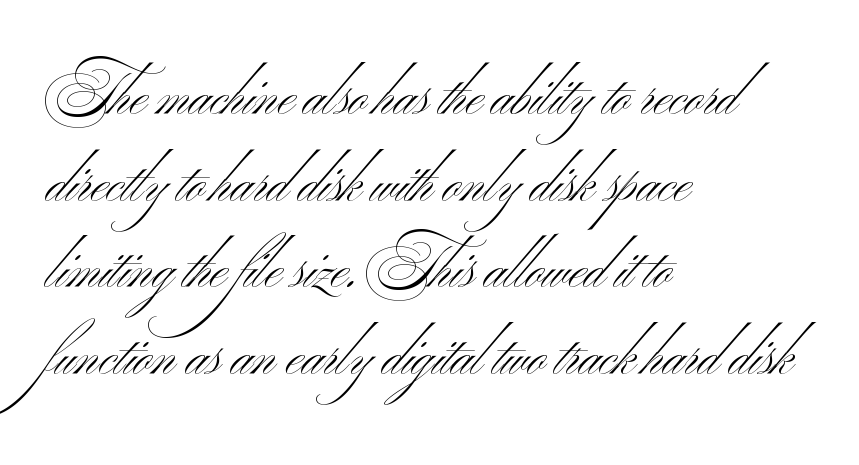
{"serif": "no", "bold": "no", "weight": "light", "width": "wide", "stroke_contrast": "medium", "x_height": "small", "monospaced": "no", "underline": "no", "align": "left", "line_spacing": "normal", "line_spacing_ratio": 1.52, "letter_spacing": "normal", "letter_spacing_em": 0.0, "glyph_px": 57}
